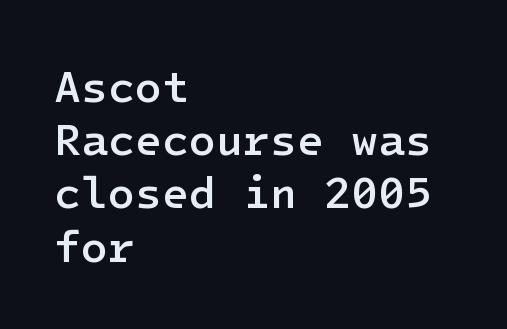
The image shows 44 px semibold sans-serif type, upright; set left-aligned, line spacing 1.21x, normal letter spacing, not underlined; low stroke contrast and a medium x-height.
